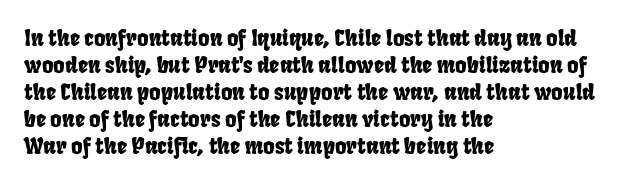
Q: Is the text underlined? A: No.
Q: How is the paragraph aligned? A: Left-aligned.
Q: Is the spacing between letters normal or unusually wide? A: Normal.
